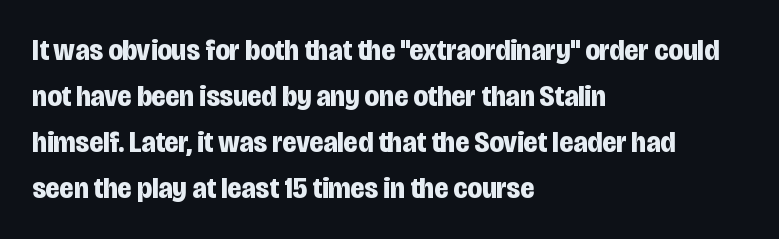
Q: Is the text bold? A: Yes.
Q: Is the text italic (slanted)? A: No, it is upright.
Q: Is the typeface a serif or a sans-serif typeface? A: Sans-serif.
Q: Is the text underlined? A: No.
Q: How is the paragraph aligned? A: Left-aligned.
Q: Is the spacing between letters normal or unusually wide? A: Normal.
Q: Is the spacing between lines tight, normal or loose? A: Normal.
Q: Width (condensed, normal, or wide)? A: Condensed.
Q: Stroke contrast? A: Low.
Q: x-height? A: Large.
Q: Monospaced? A: No.
